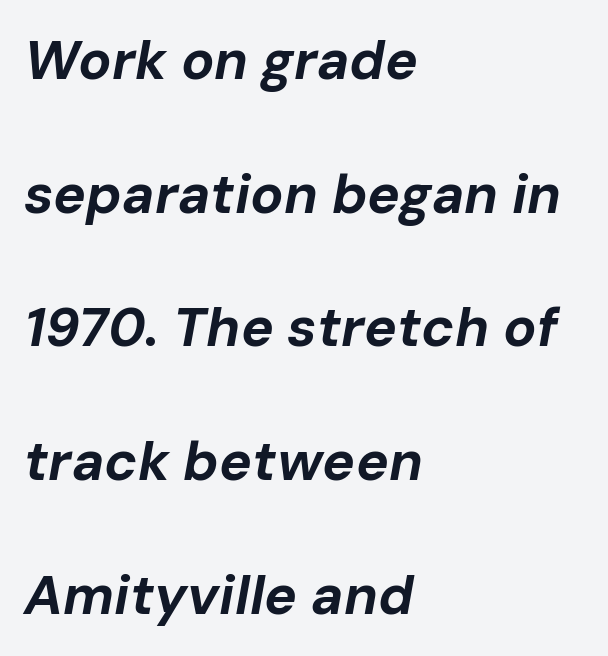
Q: Is the text bold? A: Yes.
Q: Is the text italic (slanted)? A: Yes, it leans right by about 10 degrees.
Q: Is the text underlined? A: No.
Q: How is the paragraph aligned? A: Left-aligned.
Q: Is the spacing between letters normal or unusually wide? A: Normal.
Q: Is the spacing between lines tight, normal or loose? A: Loose.
Q: Width (condensed, normal, or wide)? A: Normal.
Q: Stroke contrast? A: Low.
Q: x-height? A: Medium.
Q: Monospaced? A: No.
